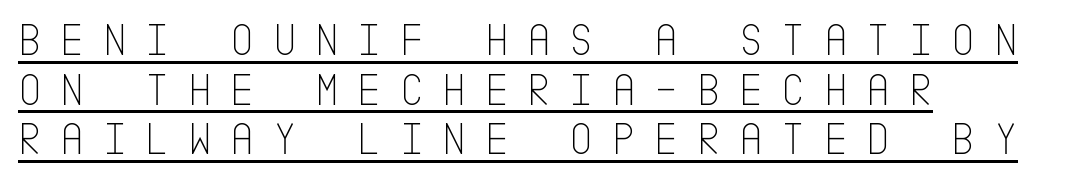
This sample carries an underscore along the baseline area. This sample is left-justified, so line endings fall wherever the words run out. You could only call the tracking loose — the letters float apart. Each letter's strokes conclude bluntly, with no projecting serifs. Compared with typical paragraphs, the rows here are closer together. The letters stand upright; this is a roman face.
